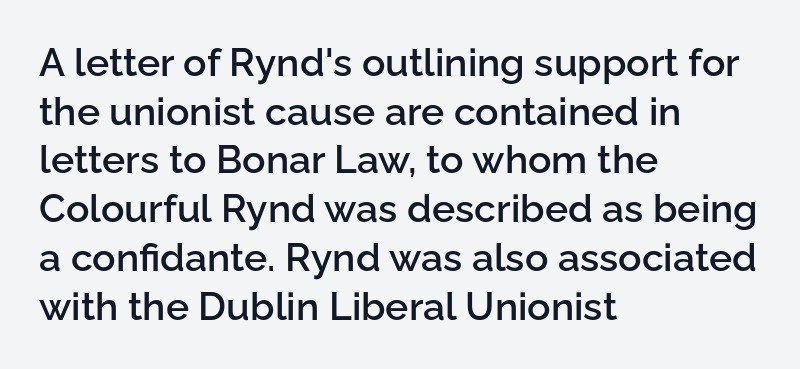
Decoration check: the copy has no underline. You can tell from the bare stems that sans-serif type was used. Typesetter's note: demi weight, one step under bold. It's the straight-up-and-down kind of type. The rendering anchors every line to the left-hand side.
